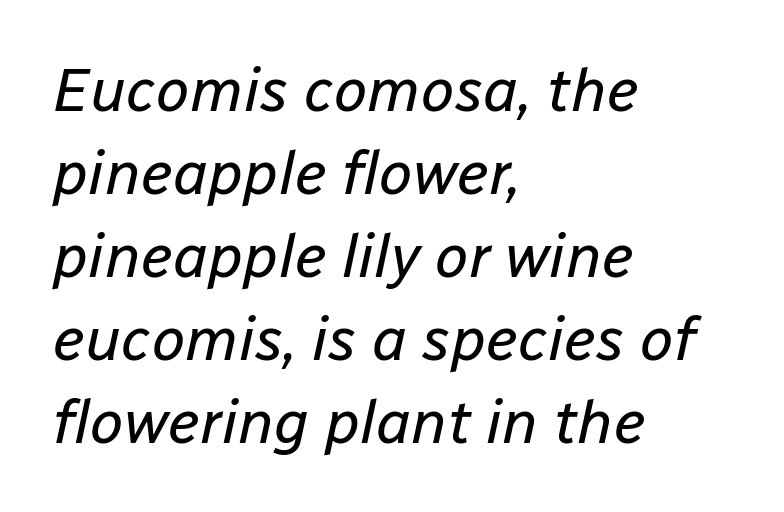
The gaps between neighbouring characters are ordinary and unremarkable. Is the stroke heavy? The answer is a plain regular-or-lighter. This sample uses an oblique cut, with every glyph tilted off the vertical. Left-aligned paragraph, ragged on the right. One glance says typical: line gaps are just what's usual.
